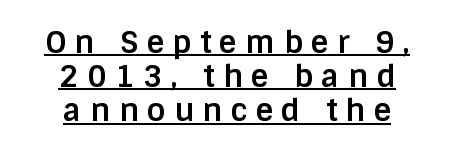
{"serif": "no", "italic": "no", "bold": "yes", "weight": "bold", "width": "normal", "stroke_contrast": "low", "x_height": "large", "monospaced": "no", "underline": "yes", "align": "center", "line_spacing": "tight", "line_spacing_ratio": 1.14, "letter_spacing": "wide", "letter_spacing_em": 0.29, "glyph_px": 30}
